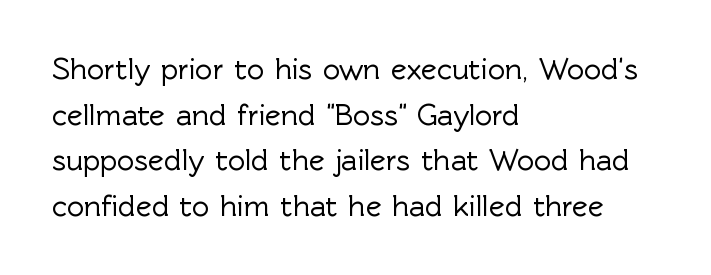
The image shows 30 px sans-serif type, upright; set left-aligned, normal line spacing (1.52x), normal letter spacing, not underlined; a medium x-height.
